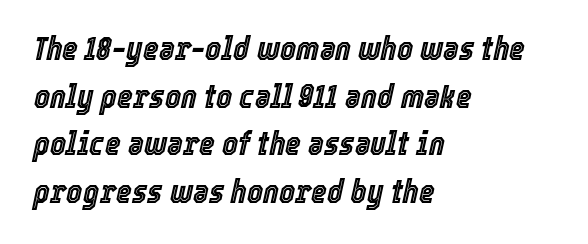
{"italic": "yes", "lean": "right", "slant_degrees": 12, "width": "condensed", "x_height": "medium", "monospaced": "no", "underline": "no", "align": "left", "line_spacing": "normal", "line_spacing_ratio": 1.4, "letter_spacing": "normal", "letter_spacing_em": 0.0, "glyph_px": 34}
